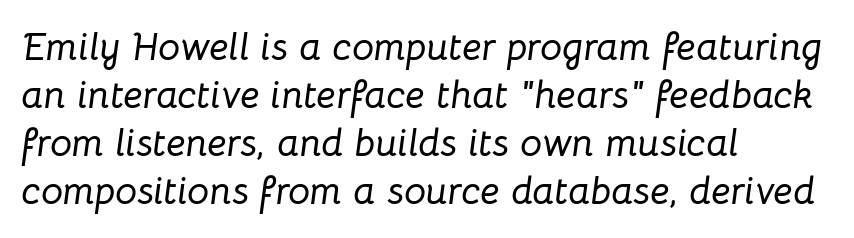
{"italic": "yes", "lean": "right", "slant_degrees": 8, "width": "normal", "stroke_contrast": "low", "x_height": "medium", "monospaced": "no", "underline": "no", "align": "left", "line_spacing_ratio": 1.23, "letter_spacing": "normal", "letter_spacing_em": 0.0, "glyph_px": 39}
